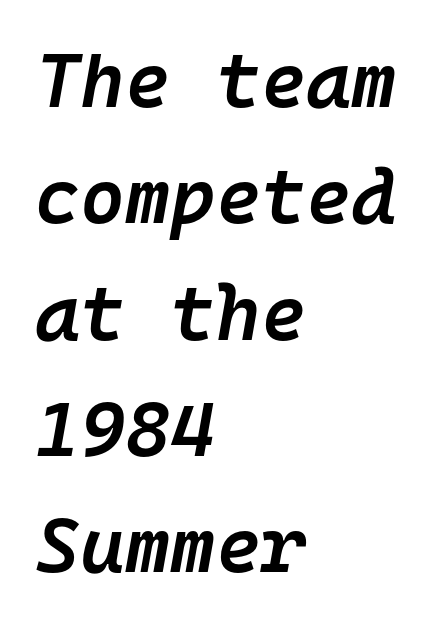
Q: Is the text bold? A: Semi-bold.
Q: Is the text italic (slanted)? A: Yes, it leans right by about 10 degrees.
Q: Is the text underlined? A: No.
Q: How is the paragraph aligned? A: Left-aligned.
Q: Is the spacing between letters normal or unusually wide? A: Normal.
Q: Is the spacing between lines tight, normal or loose? A: Normal.
Q: Width (condensed, normal, or wide)? A: Normal.
Q: Stroke contrast? A: Low.
Q: x-height? A: Medium.
Q: Monospaced? A: Yes.
